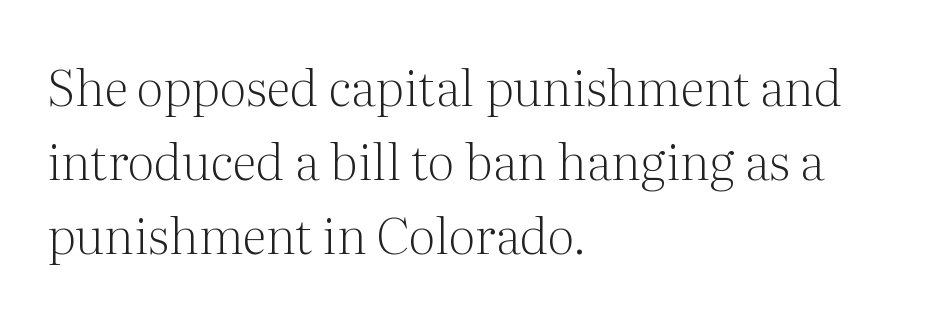
Honestly, the letter spacing is just normal — you wouldn't notice it. A classic flush-left, rag-right setting is used for this passage. The letters carry serifs — small finishing strokes at the ends of their stems. These lines sit exactly where default settings would place them.
